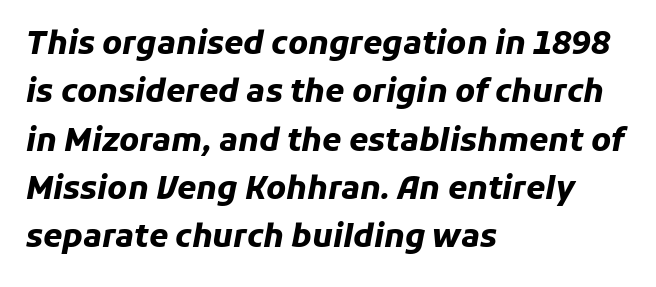
The compositor pushed each line to the left boundary. This block has exactly the height ordinary leading produces. The letters advance in unequal steps, a hallmark of proportional type. You could call the tracking neutral — neither tight nor loose. This is oblique type, the kind used for emphasis or titles.
